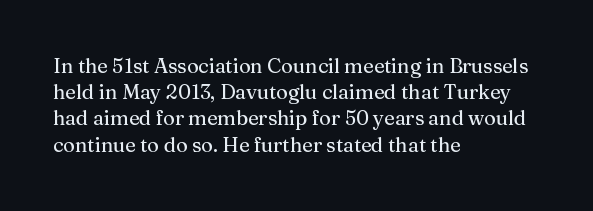
Rows of type keep a routine distance in the vertical direction. Designer's note — italics off, roman on. These lines stack with their left ends in a neat column. You could call the tracking neutral — neither tight nor loose. Each row of text sits above clean, open space.
